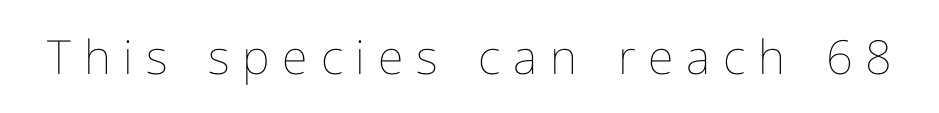
How are the letters spaced? Widely, with obvious added tracking. The weight tops out at a normal text grade. Character widths vary here, with narrow letters taking less room than wide ones. The letters stand upright; this is a roman face. Any mark beneath the type? The region is blank.
